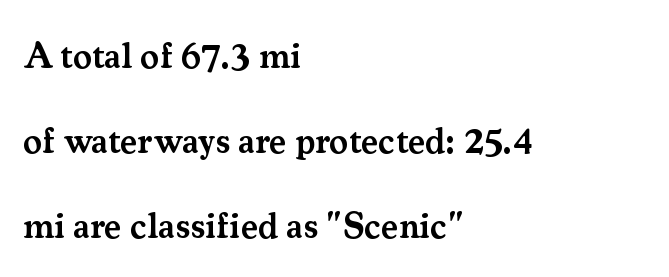
Q: Is the text bold? A: Semi-bold.
Q: Is the text italic (slanted)? A: No, it is upright.
Q: Is the typeface a serif or a sans-serif typeface? A: Serif.
Q: Is the text underlined? A: No.
Q: How is the paragraph aligned? A: Left-aligned.
Q: Is the spacing between letters normal or unusually wide? A: Normal.
Q: Is the spacing between lines tight, normal or loose? A: Loose.
Q: Width (condensed, normal, or wide)? A: Normal.
Q: Stroke contrast? A: Medium.
Q: x-height? A: Small.
Q: Monospaced? A: No.
